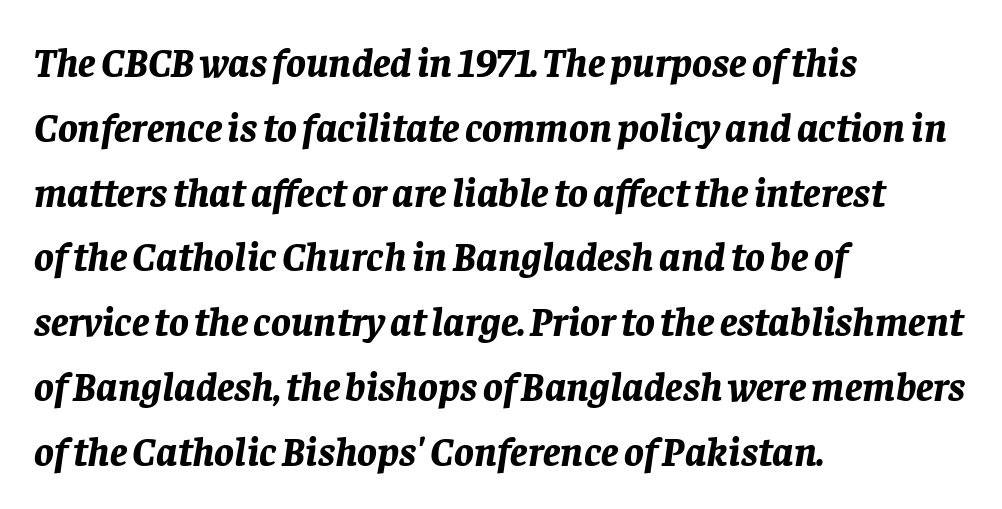
Heavy, bold letterforms. The rendering anchors every line to the left-hand side. If you measured baseline to baseline, you'd find a middling distance. Is this a fixed-width face? No — the glyphs have proportional, varying widths. Underline: absent. The whole block is typeset with a tilt.
